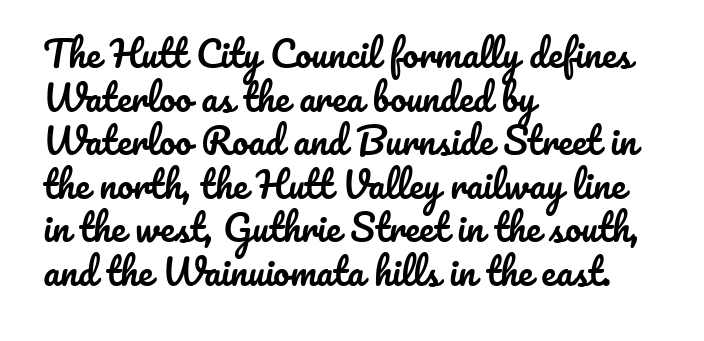
The image shows 36 px text type; set left-aligned, line spacing 1.21x, normal letter spacing, not underlined; low stroke contrast and a small x-height.
